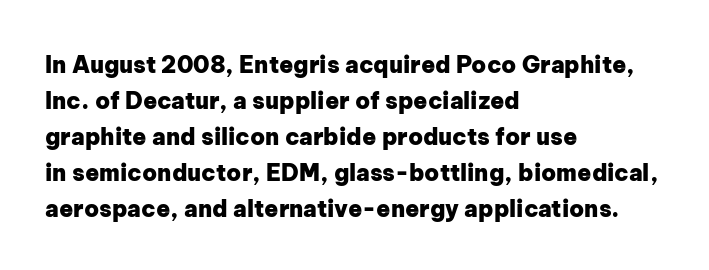
Notice how descenders clear the ascenders below comfortably — that's standard leading. The sample has been set heavy, in full bold. Italic? Not at all — the glyphs are vertical. A bare baseline throughout the passage. The rag falls on the right side of this text block. Inter-character spacing is left at the font's built-in metrics.
